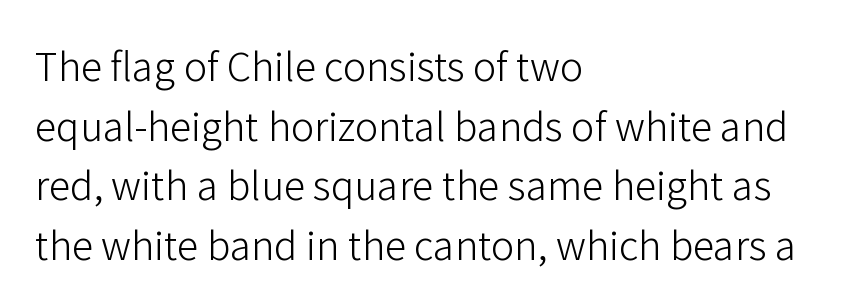
Q: Is the text bold? A: No.
Q: Is the text italic (slanted)? A: No, it is upright.
Q: Is the typeface a serif or a sans-serif typeface? A: Sans-serif.
Q: Is the text underlined? A: No.
Q: How is the paragraph aligned? A: Left-aligned.
Q: Is the spacing between letters normal or unusually wide? A: Normal.
Q: Is the spacing between lines tight, normal or loose? A: Normal.
Q: Width (condensed, normal, or wide)? A: Normal.
Q: Stroke contrast? A: Low.
Q: x-height? A: Medium.
Q: Monospaced? A: No.
